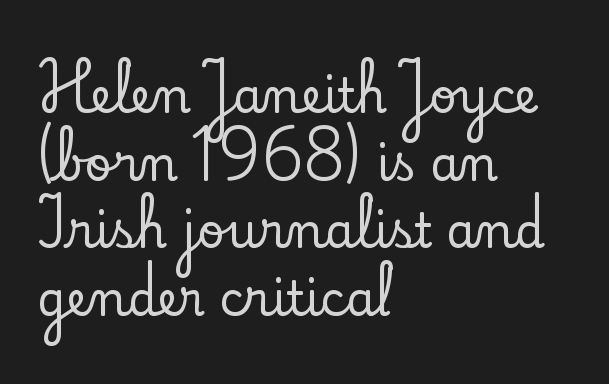
The face used here is proportionally spaced, like ordinary book or web type. The space between consecutive lines is moderate. Letterform terminals end in serifs throughout the passage. Italic: no, the glyphs are upright roman. Nobody drew a line under any word here.
